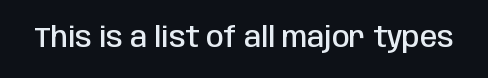
Typesetter's note: demi weight, one step under bold. Look at the tracking — it's just the regular setting, nothing added. The glyphs in this specimen are sans serif. Each letter keeps its own natural width here, so spacing adapts to shape.
